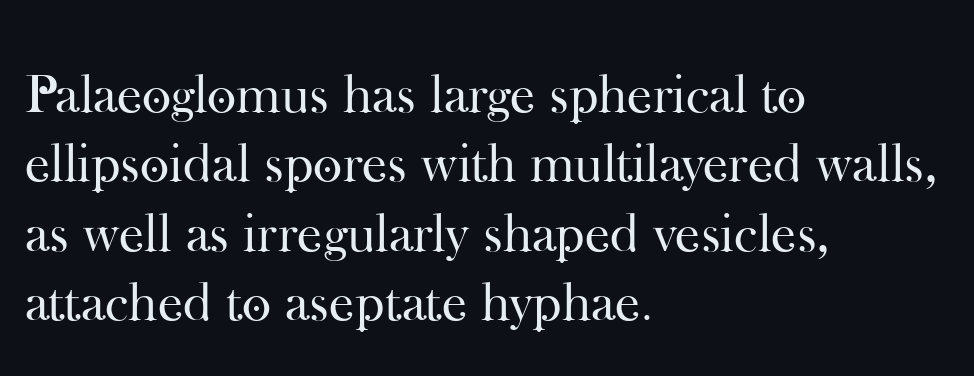
The image shows 56 px regular-weight serif type, upright; set left-aligned, line spacing 1.24x, normal letter spacing, not underlined; high stroke contrast and a small x-height.
